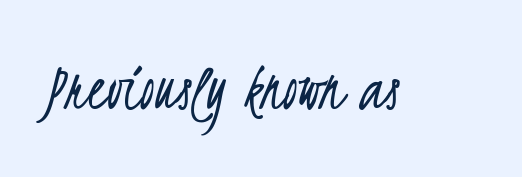
The image shows 72 px light, condensed sans-serif type; set normal letter spacing, not underlined; low stroke contrast and a small x-height.
